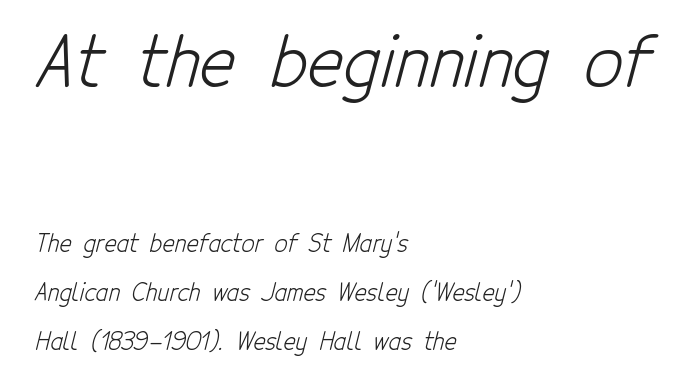
The image shows 68 px light, condensed sans-serif type; set left-aligned, loose line spacing (2.14x), normal letter spacing, not underlined; the first (top) block is 2.96x larger; low stroke contrast and a medium x-height.
